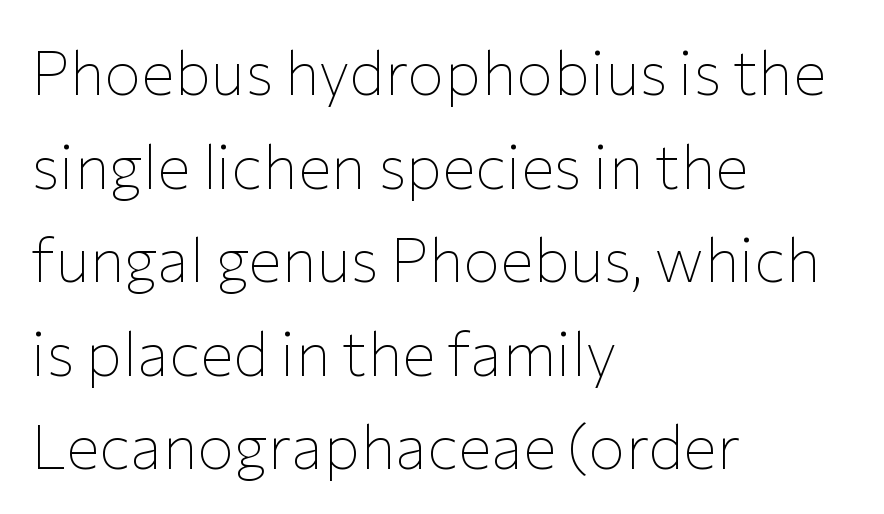
The image shows 62 px thin sans-serif type, upright; set left-aligned, normal line spacing (1.51x), normal letter spacing, not underlined; low stroke contrast and a medium x-height.
